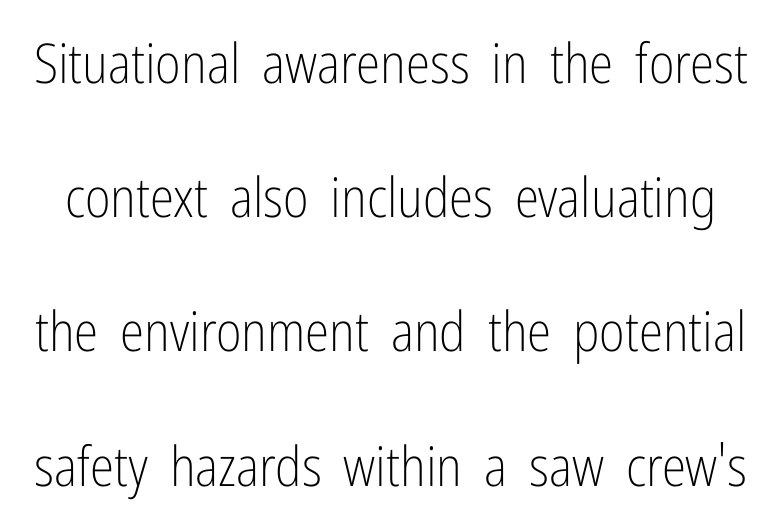
{"serif": "no", "italic": "no", "bold": "no", "weight": "light", "width": "condensed", "stroke_contrast": "low", "x_height": "medium", "monospaced": "no", "underline": "no", "line_spacing": "loose", "line_spacing_ratio": 2.44, "letter_spacing": "normal", "letter_spacing_em": 0.0, "glyph_px": 55}
